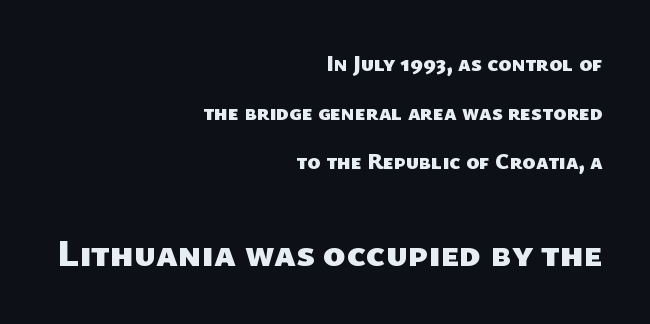
The image shows 38 px heavy sans-serif type; set right-aligned, loose line spacing (2.23x), normal letter spacing, not underlined; the second (bottom) block is 1.73x larger; low stroke contrast and a medium x-height.
